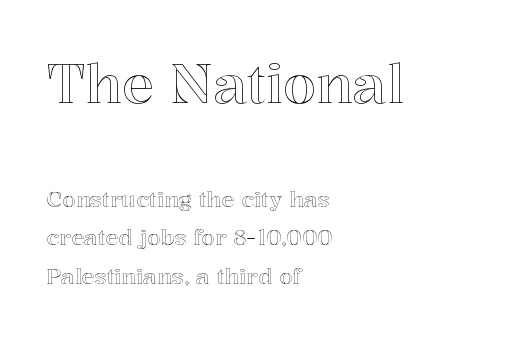
Ascenders rise straight up at ninety degrees. This sample has the flowing, uneven cadence of proportional lettering. Block one is the big one; block two sits smaller underneath. Each line starts at the same left margin while the right side varies. The string is rendered with underlining switched off. There is no visible air inserted between adjacent glyphs.
